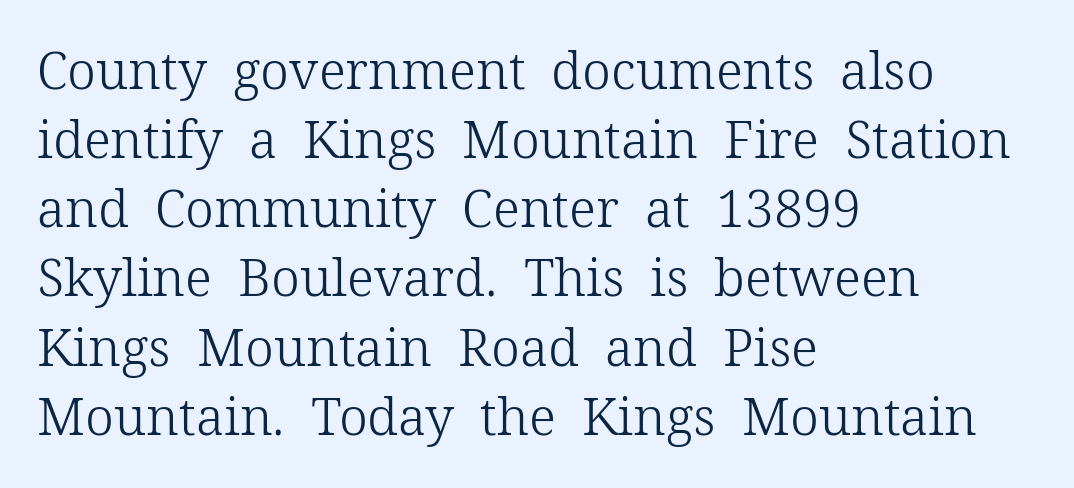
The image shows 52 px light serif type, upright; set left-aligned, normal line spacing (1.33x), normal letter spacing, not underlined; low stroke contrast and a medium x-height.
